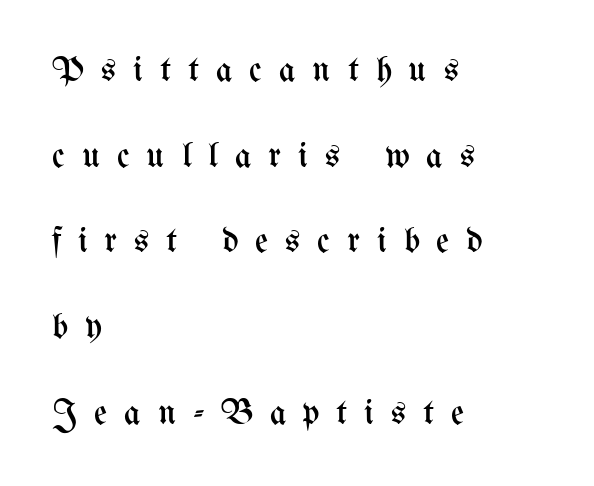
{"italic": "no", "bold": "no", "weight": "regular", "width": "condensed", "stroke_contrast": "medium", "x_height": "medium", "monospaced": "no", "underline": "no", "align": "left", "line_spacing": "loose", "line_spacing_ratio": 2.38, "letter_spacing": "wide", "letter_spacing_em": 0.47, "glyph_px": 36}
